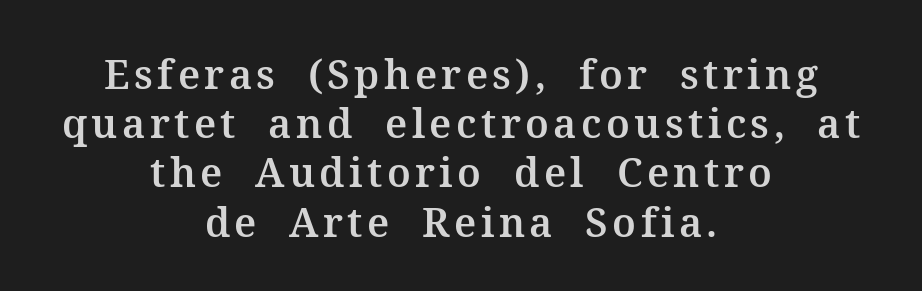
Q: Is the text italic (slanted)? A: No, it is upright.
Q: Is the typeface a serif or a sans-serif typeface? A: Serif.
Q: Is the text underlined? A: No.
Q: How is the paragraph aligned? A: Centered.
Q: Width (condensed, normal, or wide)? A: Normal.
Q: Stroke contrast? A: Medium.
Q: x-height? A: Medium.
Q: Monospaced? A: No.
